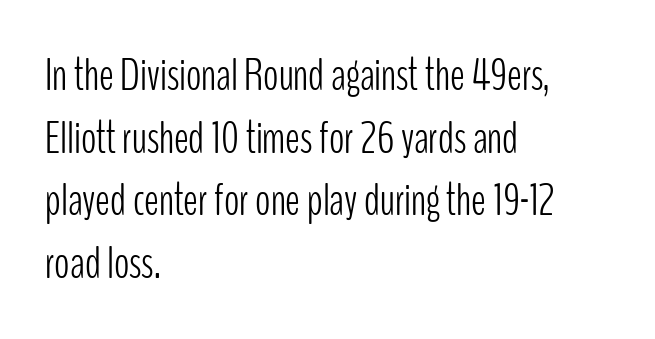
{"serif": "no", "italic": "no", "bold": "no", "weight": "light", "width": "condensed", "stroke_contrast": "low", "x_height": "medium", "monospaced": "no", "underline": "no", "align": "left", "line_spacing": "normal", "line_spacing_ratio": 1.39, "letter_spacing": "normal", "letter_spacing_em": 0.0, "glyph_px": 45}
